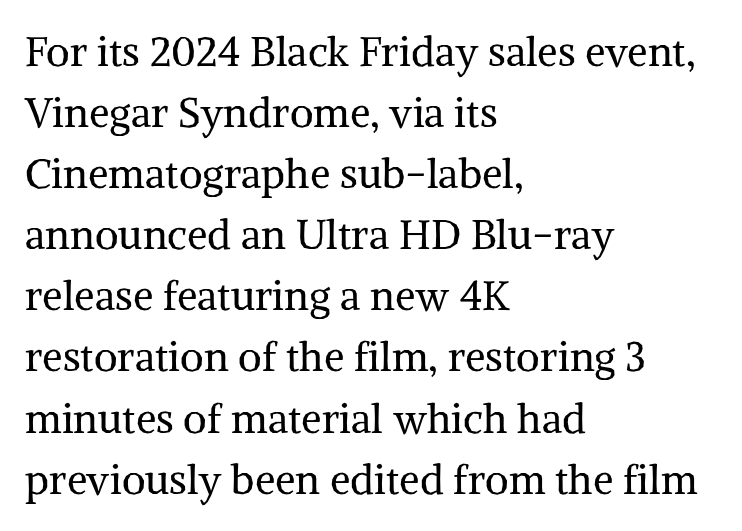
The image shows 41 px regular-weight serif type, upright; set left-aligned, normal line spacing (1.49x), normal letter spacing, not underlined; medium stroke contrast and a medium x-height.
